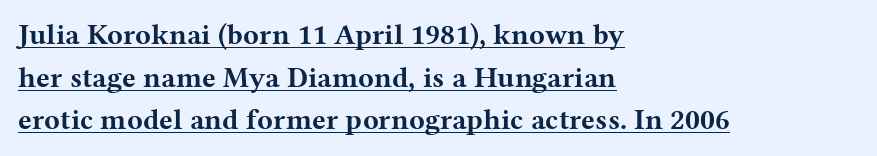
The typesetting leans heavy: a genuine bold. These lines are set flush left with a ragged right edge. Nope, not italic — everything's standing straight. How would I describe the line gaps? Plain and ordinary. The typesetter has applied underlining to the passage shown. Classification — serif.
